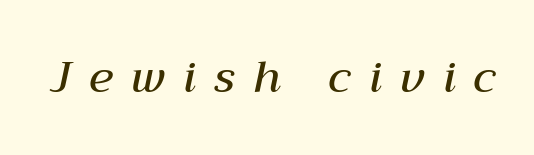
The image shows 44 px semibold type, italic (leaning right); set unusually wide letter spacing (+0.41 em), not underlined; medium stroke contrast and a medium x-height.
